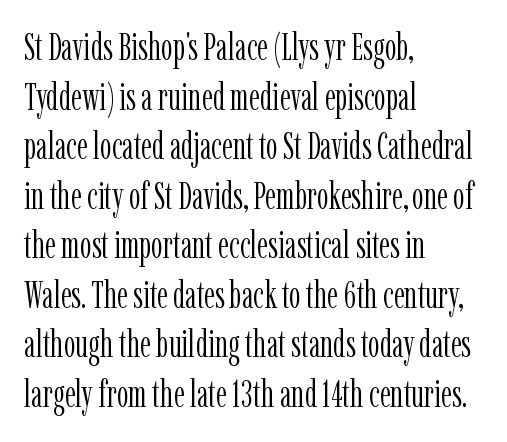
Q: Is the text bold? A: No.
Q: Is the text italic (slanted)? A: No, it is upright.
Q: Is the typeface a serif or a sans-serif typeface? A: Serif.
Q: Is the text underlined? A: No.
Q: How is the paragraph aligned? A: Left-aligned.
Q: Is the spacing between letters normal or unusually wide? A: Normal.
Q: Is the spacing between lines tight, normal or loose? A: Normal.
Q: Width (condensed, normal, or wide)? A: Condensed.
Q: Stroke contrast? A: Low.
Q: x-height? A: Medium.
Q: Monospaced? A: No.
